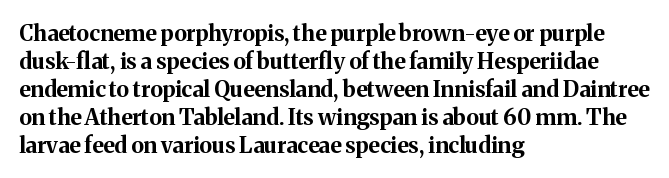
The axis of the letterforms is exactly vertical. Leftover space on each line is placed entirely after the last word. Each row of text sits above clean, open space. Students, note that the glyphs here touch the page at normal intervals.
